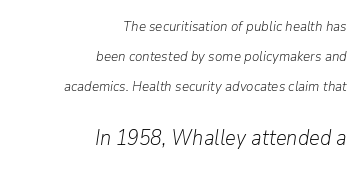
The image shows 21 px text type, italic (leaning right); set right-aligned, loose line spacing (2.15x), normal letter spacing, not underlined; the second (bottom) block is 1.5x larger.
